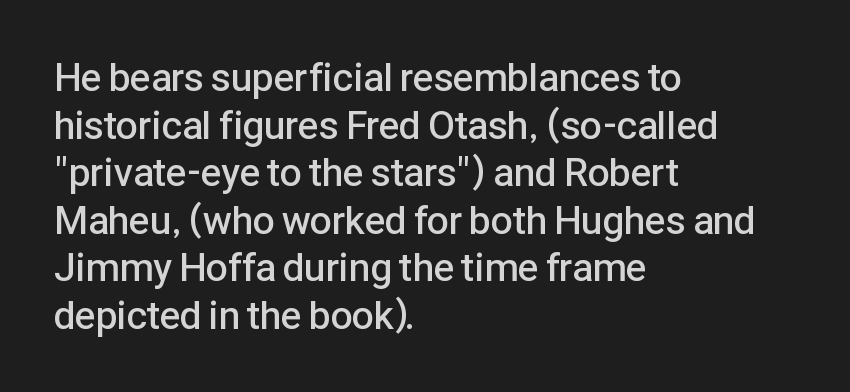
The image shows 39 px semibold sans-serif type, upright; set left-aligned, line spacing 1.22x, normal letter spacing, not underlined; low stroke contrast and a medium x-height.
